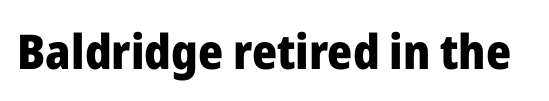
The image shows 48 px heavy sans-serif type, upright; set normal letter spacing, not underlined; low stroke contrast and a medium x-height.
